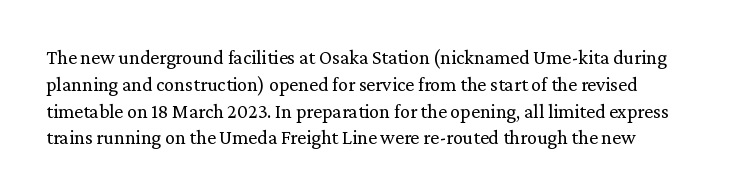
{"italic": "no", "bold": "no", "underline": "no", "line_spacing": "normal", "line_spacing_ratio": 1.34, "letter_spacing": "normal", "letter_spacing_em": 0.0, "glyph_px": 20}
